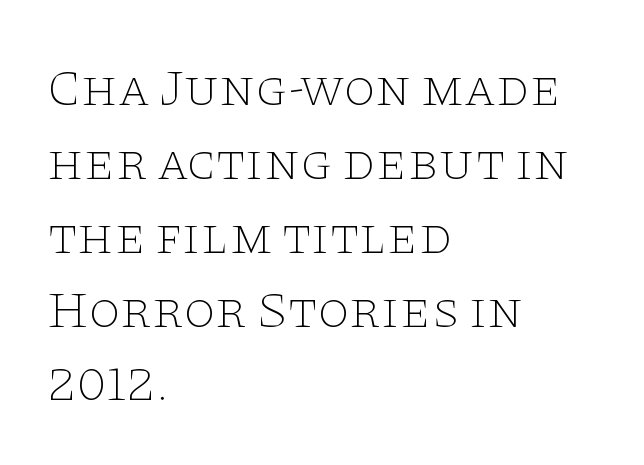
Descenders hang freely into open space. Tracking here is standard; glyphs follow each other at the usual distance. The typeface chosen for these lines features serifs. These lines are rendered in a variable-pitch font. Reading down the block, your eye returns to a fixed left position each line. Heaviness? Minimal to ordinary, like unemphasized prose.
